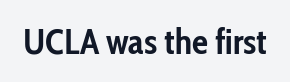
Words float on clear page, feet unadorned. A typesetter would call this zero additional tracking. Nope, no serifs anywhere on these letters. Italic: no, the glyphs are upright roman.
